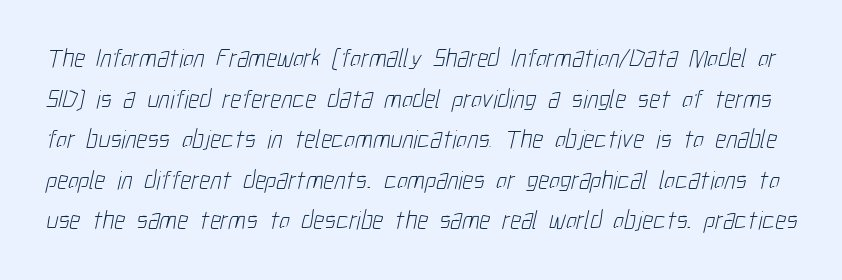
{"bold": "no", "underline": "no", "line_spacing": "normal", "line_spacing_ratio": 1.56, "letter_spacing": "normal", "letter_spacing_em": 0.0, "glyph_px": 26}
